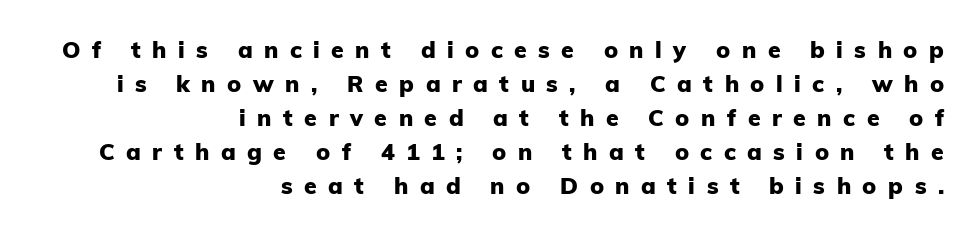
Line ends are locked; line starts wander. The letterforms stand isolated, each surrounded by extra space. The letters are bold, with thick, heavy strokes. The gap between lines stays unmarked. Is there much room between lines? A standard amount, neither cramped nor airy. It's the straight-up-and-down kind of type.
